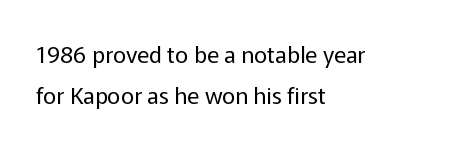
Do the letters lean? They stand straight. The gap between lines stays unmarked. Notice how the passage keeps a crisp vertical edge on the left only. These glyphs show unthickened strokes, regular width or finer. The type is set solid horizontally, with unmodified tracking.
